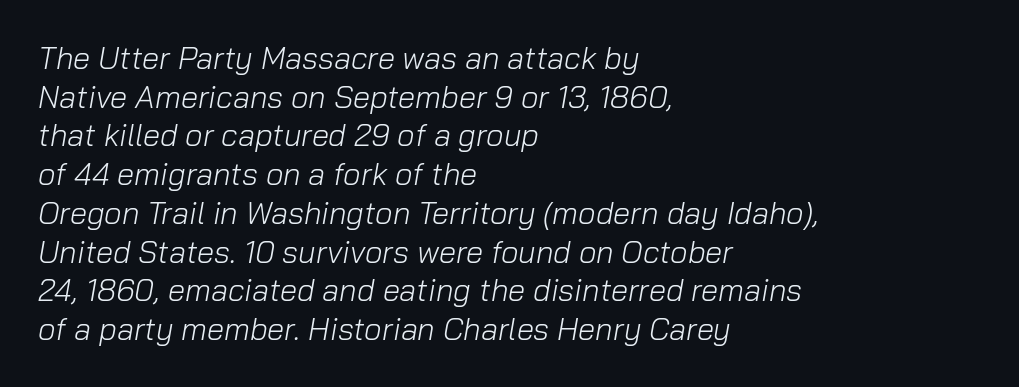
{"italic": "yes", "lean": "right", "slant_degrees": 10, "bold": "no", "weight": "light", "width": "normal", "stroke_contrast": "low", "x_height": "medium", "monospaced": "no", "underline": "no", "align": "left", "line_spacing": "normal", "line_spacing_ratio": 1.25, "letter_spacing": "normal", "letter_spacing_em": 0.0, "glyph_px": 31}
